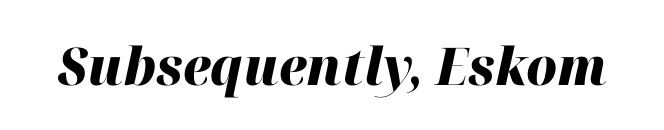
{"italic": "yes", "lean": "right", "slant_degrees": 12, "bold": "yes", "weight": "heavy", "width": "normal", "stroke_contrast": "high", "x_height": "medium", "monospaced": "no", "underline": "no", "letter_spacing": "normal", "letter_spacing_em": 0.0, "glyph_px": 52}
